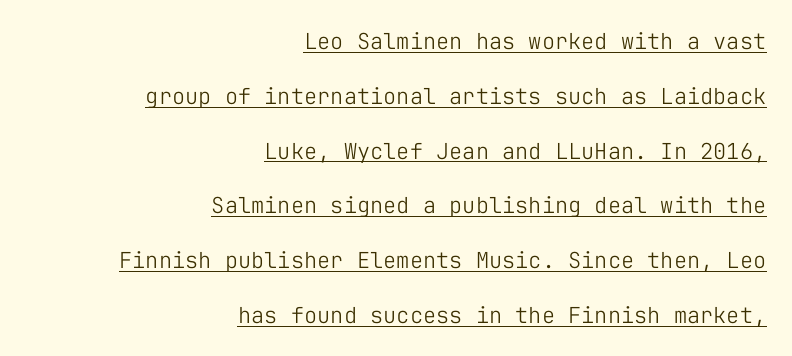
The image shows 22 px text type, upright; set right-aligned, loose line spacing (2.49x), normal letter spacing, underlined.
